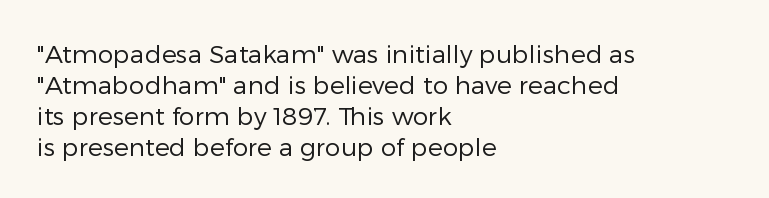
A light-to-regular cut is what we see here. Clear beneath every line of the passage. Vertical strokes here are truly vertical. The passage shown has conventional tracking throughout. Leftover space on each line is placed entirely after the last word.
